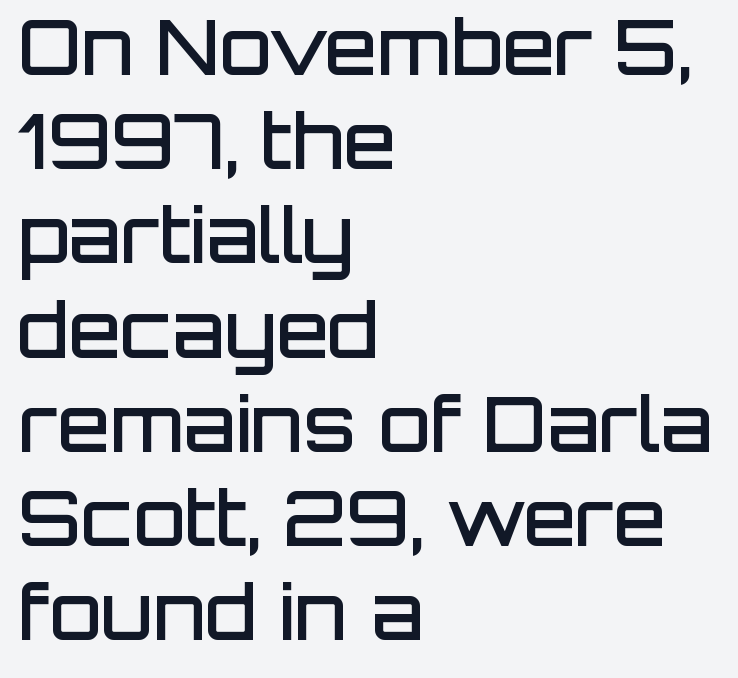
Q: Is the text bold? A: Semi-bold.
Q: Is the text italic (slanted)? A: No, it is upright.
Q: Is the typeface a serif or a sans-serif typeface? A: Sans-serif.
Q: Is the text underlined? A: No.
Q: How is the paragraph aligned? A: Left-aligned.
Q: Is the spacing between letters normal or unusually wide? A: Normal.
Q: Width (condensed, normal, or wide)? A: Normal.
Q: Stroke contrast? A: Low.
Q: x-height? A: Large.
Q: Monospaced? A: No.
